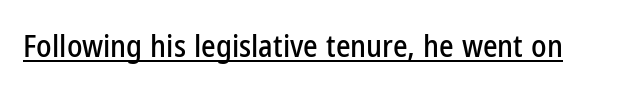
The image shows 31 px condensed sans-serif type, upright; set normal letter spacing, underlined; low stroke contrast and a medium x-height.
